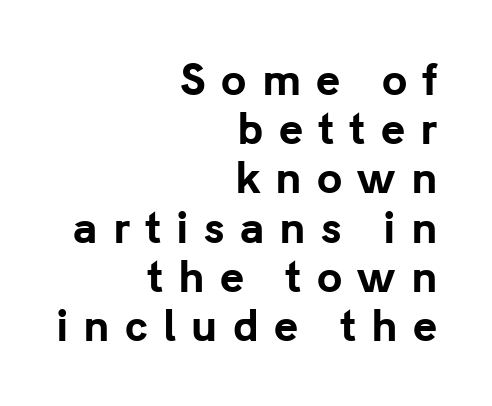
{"serif": "no", "italic": "no", "bold": "yes", "weight": "bold", "width": "normal", "stroke_contrast": "low", "x_height": "medium", "monospaced": "no", "underline": "no", "align": "right", "line_spacing_ratio": 1.2, "letter_spacing": "wide", "letter_spacing_em": 0.37, "glyph_px": 41}
